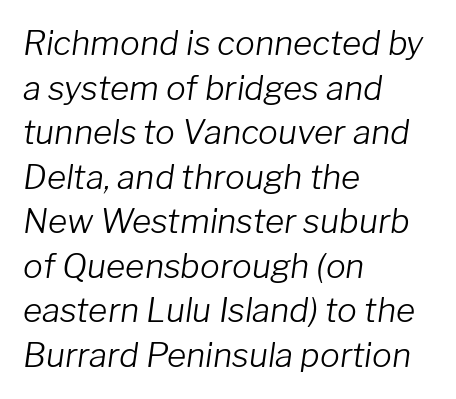
The leading is moderate, giving the passage an even texture. All the whitespace from short lines collects on the right. The font sits on the lighter half of the weight spectrum, regular included. Here the glyphs are tracked normally, forming tight word shapes.
